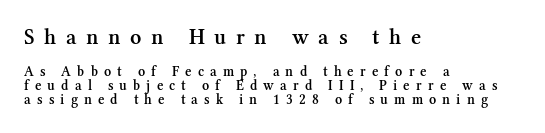
{"italic": "no", "bold": "semi", "underline": "no", "align": "left", "line_spacing": "tight", "line_spacing_ratio": 0.99, "letter_spacing": "wide", "letter_spacing_em": 0.44, "larger_block": "first", "size_ratio": 1.57, "glyph_px": 22}
